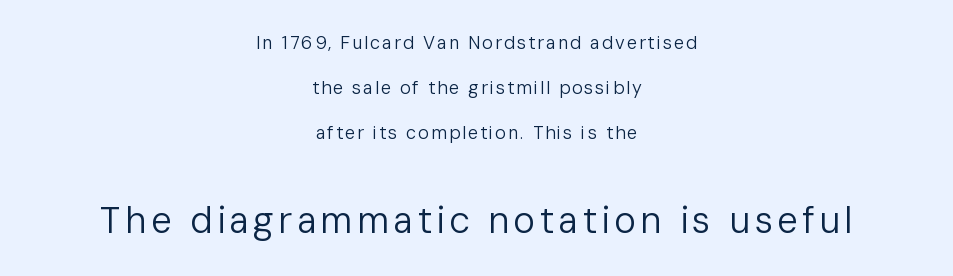
Q: Is the text bold? A: No.
Q: Is the text italic (slanted)? A: No, it is upright.
Q: Is the typeface a serif or a sans-serif typeface? A: Sans-serif.
Q: Is the text underlined? A: No.
Q: How is the paragraph aligned? A: Centered.
Q: Is the spacing between lines tight, normal or loose? A: Loose.
Q: Which block of text is set in a larger size, the first (top) or the second (bottom)? A: The second (bottom) one.
Q: Width (condensed, normal, or wide)? A: Normal.
Q: Stroke contrast? A: Low.
Q: x-height? A: Medium.
Q: Monospaced? A: No.
